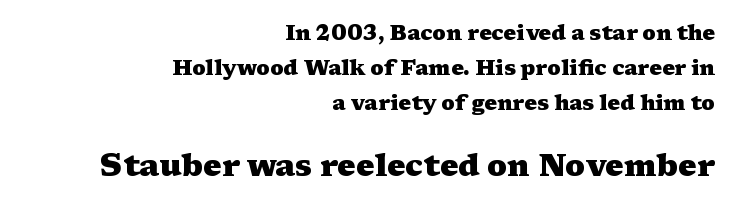
Q: Is the text bold? A: Yes.
Q: Is the text italic (slanted)? A: No, it is upright.
Q: Is the typeface a serif or a sans-serif typeface? A: Serif.
Q: Is the text underlined? A: No.
Q: How is the paragraph aligned? A: Right-aligned.
Q: Is the spacing between letters normal or unusually wide? A: Normal.
Q: Is the spacing between lines tight, normal or loose? A: Normal.
Q: Which block of text is set in a larger size, the first (top) or the second (bottom)? A: The second (bottom) one.
Q: Width (condensed, normal, or wide)? A: Wide.
Q: Stroke contrast? A: Medium.
Q: x-height? A: Medium.
Q: Monospaced? A: No.
